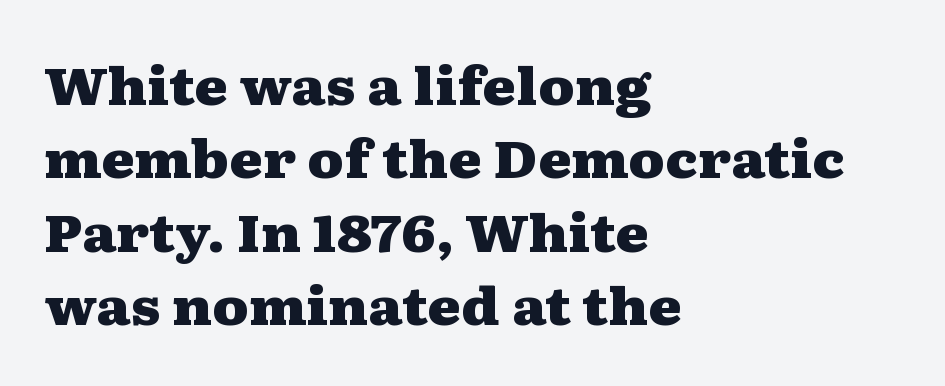
Q: Is the text bold? A: Yes.
Q: Is the text italic (slanted)? A: No, it is upright.
Q: Is the typeface a serif or a sans-serif typeface? A: Serif.
Q: Is the text underlined? A: No.
Q: How is the paragraph aligned? A: Left-aligned.
Q: Is the spacing between letters normal or unusually wide? A: Normal.
Q: Is the spacing between lines tight, normal or loose? A: Normal.
Q: Width (condensed, normal, or wide)? A: Wide.
Q: Stroke contrast? A: Medium.
Q: x-height? A: Medium.
Q: Monospaced? A: No.
